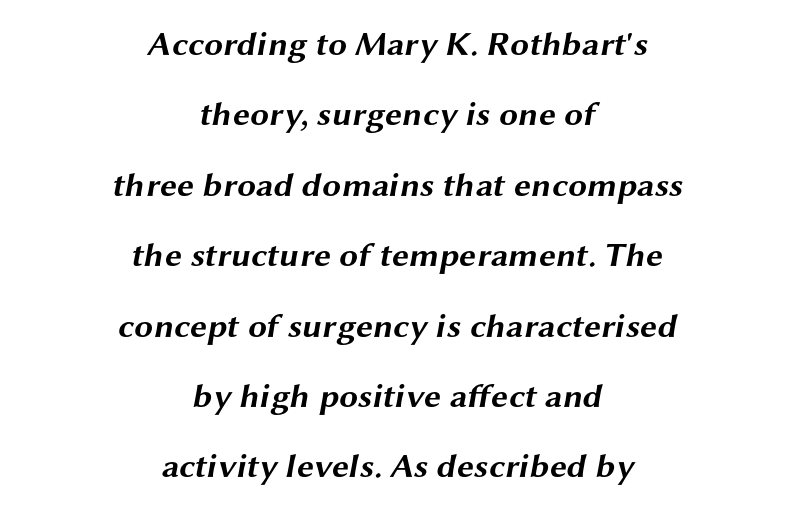
Widely set lines give the paragraph a tall, airy silhouette. Which margin do the lines hug? Neither — every line sits in the middle. The face used here is proportionally spaced, like ordinary book or web type. Only glyphs here, with clear space below each row. Nothing unusual about the tracking: characters are spaced as the font intends. The characters look thick and weighty, a clear bold.
